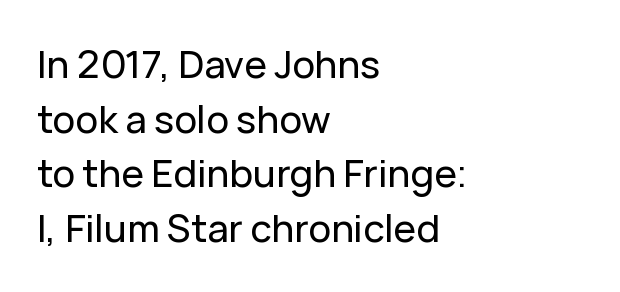
{"serif": "no", "italic": "no", "width": "normal", "stroke_contrast": "low", "x_height": "medium", "monospaced": "no", "underline": "no", "align": "left", "line_spacing": "normal", "line_spacing_ratio": 1.44, "letter_spacing": "normal", "letter_spacing_em": 0.0, "glyph_px": 38}
